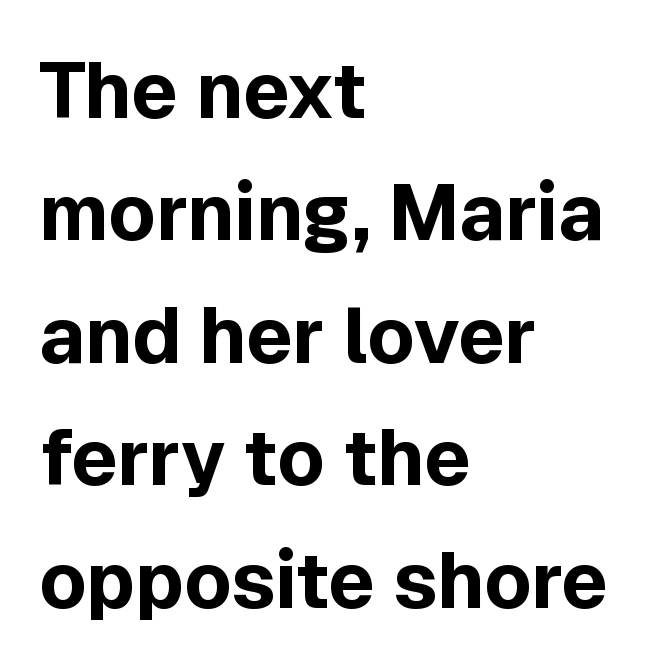
Glance below the letters and you will spot only blank space. Layout note: lines flush left. A typesetter would mark this as roman, not italic. On the weight axis this lands at bold, roughly 700.
